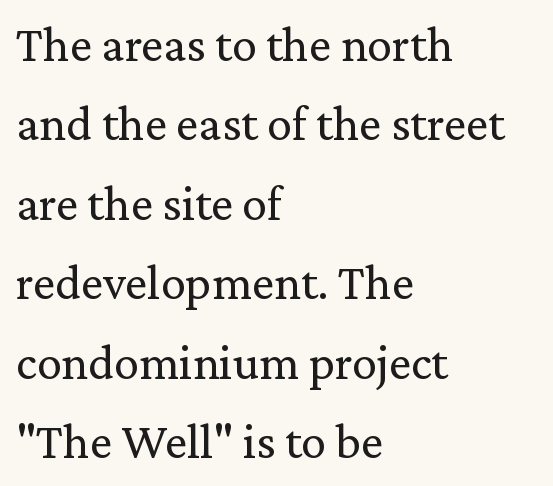
Here the designer chose a conventional face with non-uniform glyph widths. Are there feet on the stems? There are — it's a serif. Glyph-to-glyph distance matches everyday printed text. The space directly below the letters is spotless.
